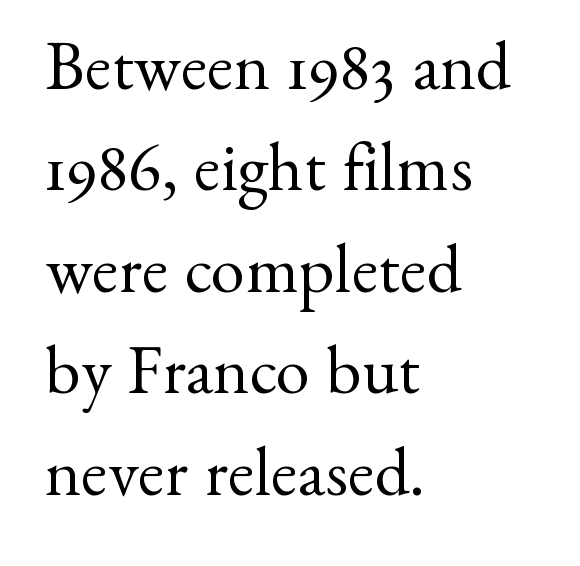
The zone under the glyphs is completely vacant. These lines keep a tight, regular rhythm from letter to letter. In terms of letterform style, serifs are clearly present. Students, observe: this is what conventionally led text looks like.
